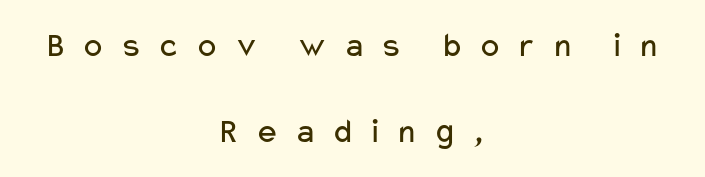
The image shows 36 px regular-weight, wide sans-serif type, upright; set centered, loose line spacing (2.38x), unusually wide letter spacing (+0.39 em), not underlined; low stroke contrast and a medium x-height.
